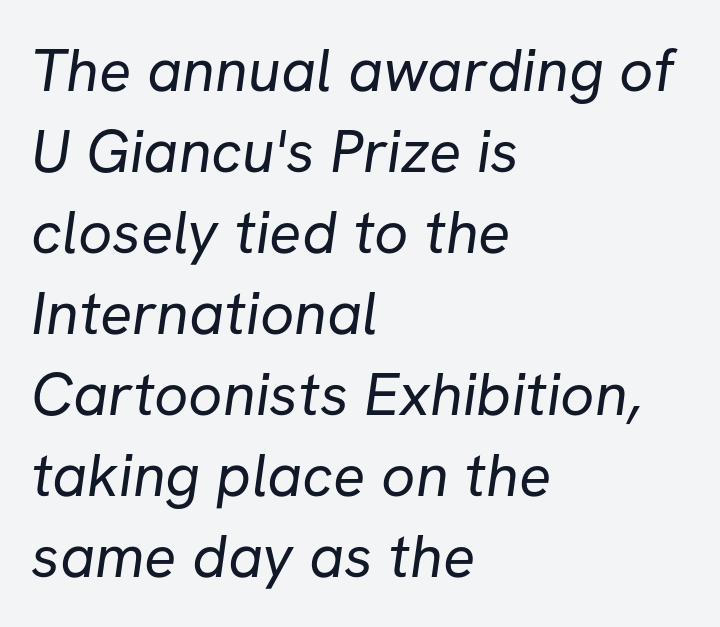
The rendering uses a moderate line-height, typical for paragraphs. The rendering uses natural spacing where letterforms have individual widths. What stands out about the letter spacing? Nothing — it is the standard amount. Examine the stroke ends and you'll find no serifs. Stroke mass is kept to a normal reading level or below.
